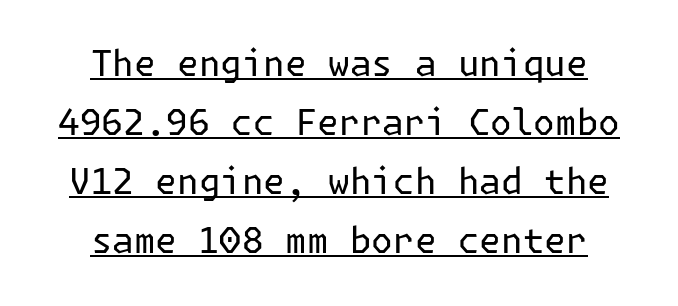
Q: Is the text bold? A: No.
Q: Is the text italic (slanted)? A: No, it is upright.
Q: Is the typeface a serif or a sans-serif typeface? A: Sans-serif.
Q: Is the text underlined? A: Yes.
Q: How is the paragraph aligned? A: Centered.
Q: Is the spacing between letters normal or unusually wide? A: Normal.
Q: Is the spacing between lines tight, normal or loose? A: Normal.
Q: Width (condensed, normal, or wide)? A: Normal.
Q: Stroke contrast? A: Low.
Q: x-height? A: Medium.
